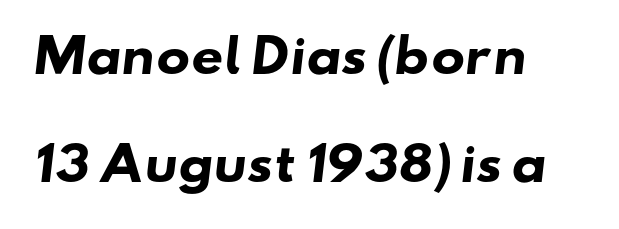
The rendering uses natural spacing where letterforms have individual widths. Is the block centered? No — it sits flush against the left margin. Type without underlining. Airy leading. Is the type bold? Yes — the strokes are clearly thick and heavy. The typeface chosen for these lines omits serifs.
